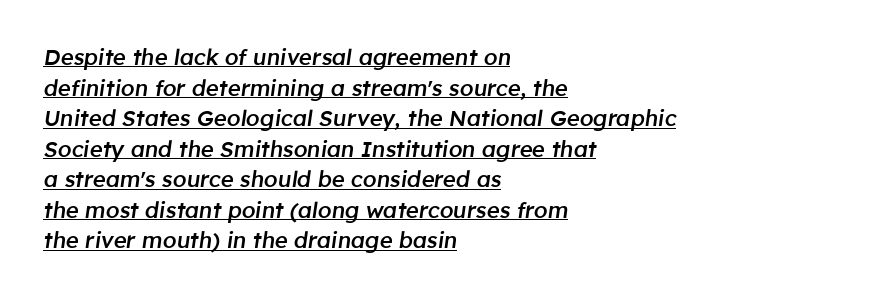
Q: Is the text bold? A: Semi-bold.
Q: Is the text italic (slanted)? A: Yes, it leans right by about 8 degrees.
Q: Is the text underlined? A: Yes.
Q: How is the paragraph aligned? A: Left-aligned.
Q: Is the spacing between letters normal or unusually wide? A: Normal.
Q: Is the spacing between lines tight, normal or loose? A: Normal.
